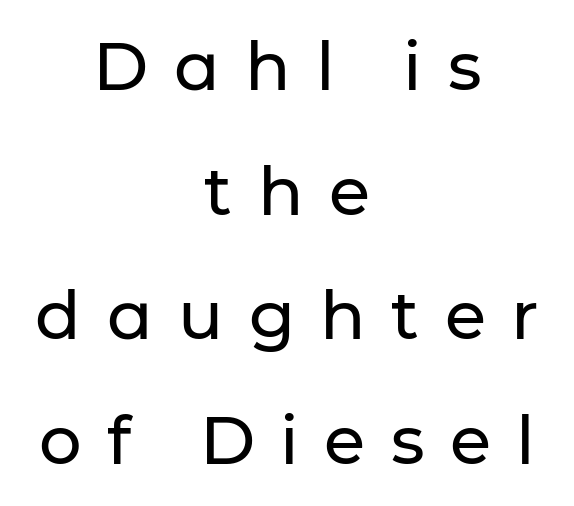
Q: Is the text italic (slanted)? A: No, it is upright.
Q: Is the typeface a serif or a sans-serif typeface? A: Sans-serif.
Q: Is the text underlined? A: No.
Q: How is the paragraph aligned? A: Centered.
Q: Is the spacing between letters normal or unusually wide? A: Unusually wide.
Q: Width (condensed, normal, or wide)? A: Normal.
Q: Stroke contrast? A: Low.
Q: x-height? A: Medium.
Q: Monospaced? A: No.
